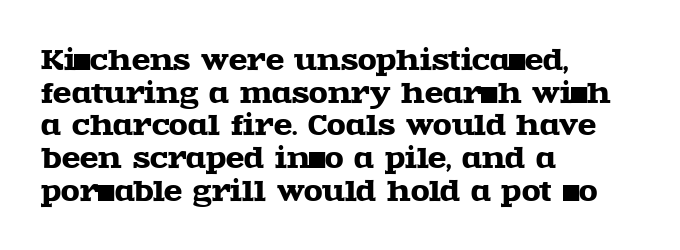
Q: Is the text italic (slanted)? A: No, it is upright.
Q: Is the text underlined? A: No.
Q: How is the paragraph aligned? A: Left-aligned.
Q: Is the spacing between letters normal or unusually wide? A: Normal.
